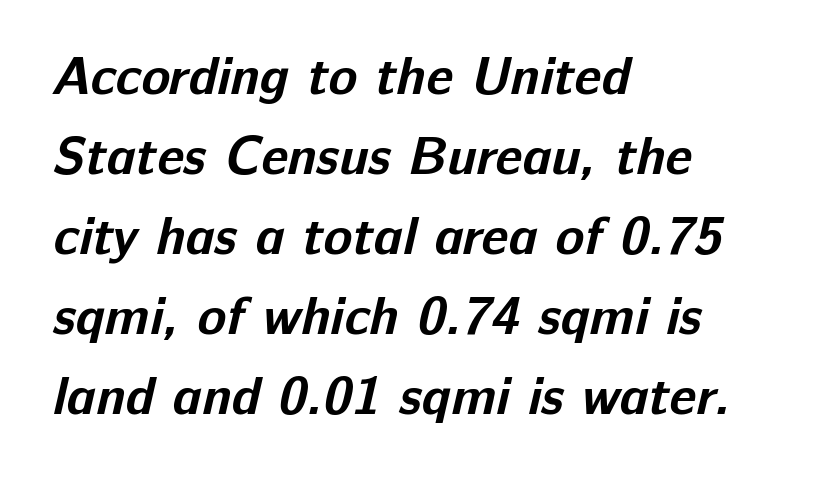
The image shows 53 px bold sans-serif type; set left-aligned, normal line spacing (1.51x), normal letter spacing, not underlined; low stroke contrast and a medium x-height.
